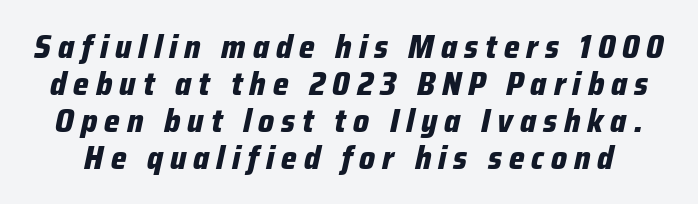
Q: Is the text bold? A: Yes.
Q: Is the text italic (slanted)? A: Yes, it leans right by about 12 degrees.
Q: Is the text underlined? A: No.
Q: Is the spacing between letters normal or unusually wide? A: Unusually wide.
Q: Is the spacing between lines tight, normal or loose? A: Tight.
Q: Width (condensed, normal, or wide)? A: Condensed.
Q: Stroke contrast? A: Low.
Q: x-height? A: Medium.
Q: Monospaced? A: No.
